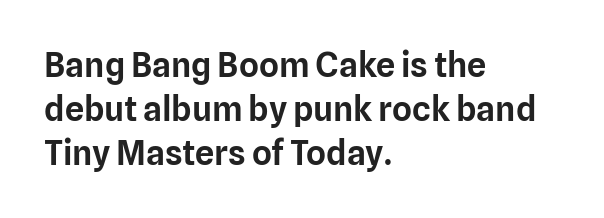
{"serif": "no", "italic": "no", "width": "normal", "stroke_contrast": "low", "x_height": "medium", "monospaced": "no", "underline": "no", "align": "left", "line_spacing": "normal", "line_spacing_ratio": 1.3, "letter_spacing": "normal", "letter_spacing_em": 0.0, "glyph_px": 34}
